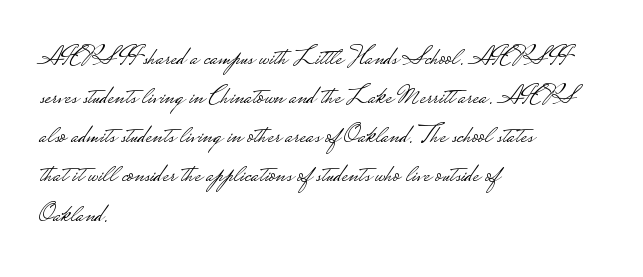
Q: Is the text bold? A: No.
Q: Is the text italic (slanted)? A: Yes.
Q: Is the text underlined? A: No.
Q: How is the paragraph aligned? A: Left-aligned.
Q: Is the spacing between letters normal or unusually wide? A: Normal.
Q: Is the spacing between lines tight, normal or loose? A: Normal.
